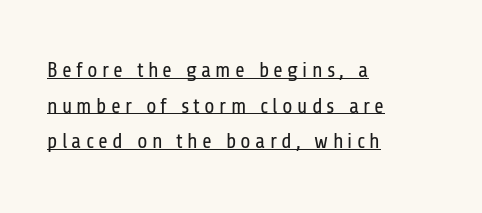
The image shows 21 px text type, upright; set left-aligned, normal line spacing (1.7x), unusually wide letter spacing (+0.2 em), underlined.
